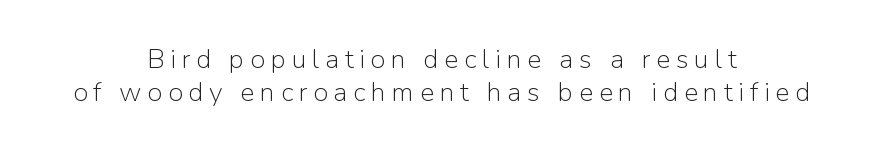
The image shows 27 px text type, upright; set centered, line spacing 1.23x, unusually wide letter spacing (+0.21 em), not underlined.
